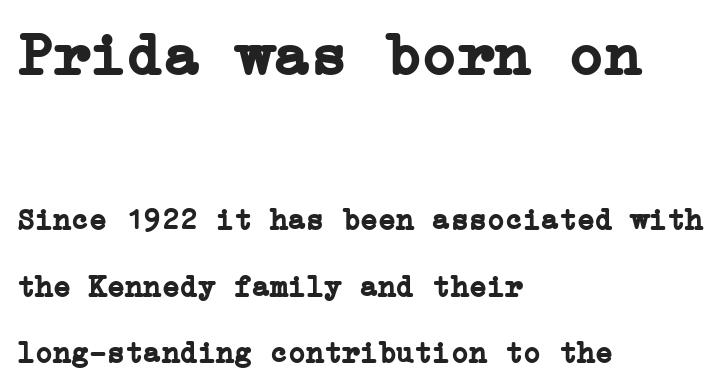
The string is rendered with underlining switched off. How are the letters spaced? Ordinarily, with no added tracking. The ragged edge is on the right, which tells us the setting is flush left. Reading top to bottom, the characters get smaller at the block break. In terms of leading, this rendering errs on the spacious side. The designer went with a serif here, giving each stem small feet.
